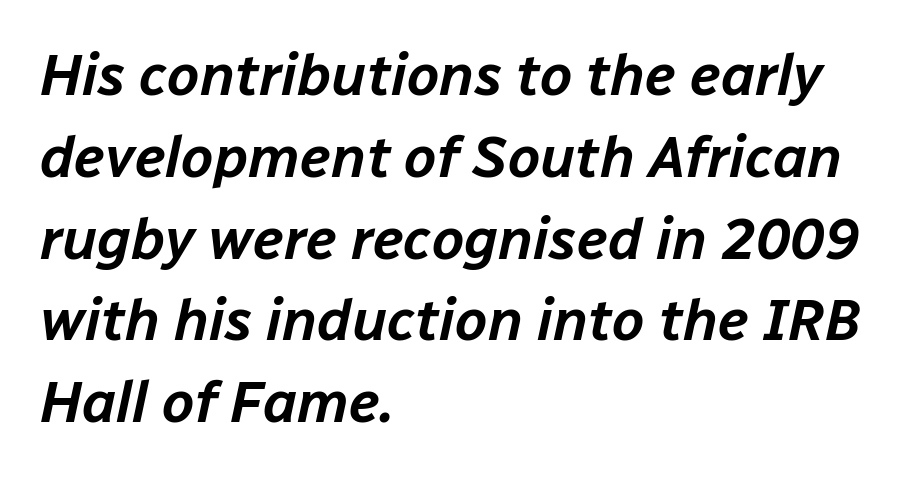
Q: Is the text italic (slanted)? A: Yes, it leans right by about 12 degrees.
Q: Is the text underlined? A: No.
Q: How is the paragraph aligned? A: Left-aligned.
Q: Is the spacing between letters normal or unusually wide? A: Normal.
Q: Is the spacing between lines tight, normal or loose? A: Normal.
Q: Width (condensed, normal, or wide)? A: Normal.
Q: Stroke contrast? A: Low.
Q: x-height? A: Medium.
Q: Monospaced? A: No.
